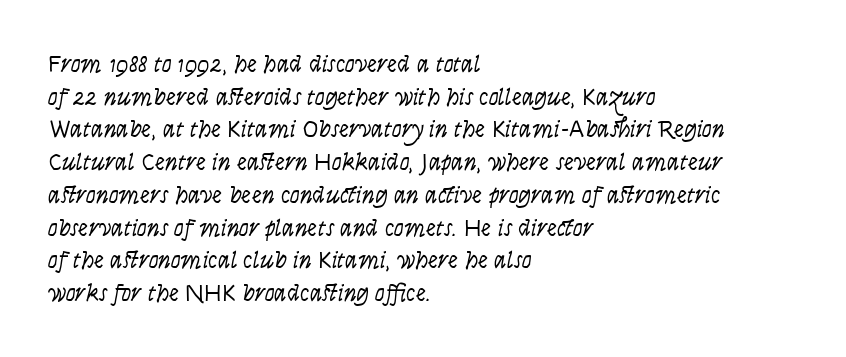
A normal amount of white space separates one row of letters from the next. This rendering uses left alignment, leaving the right contour irregular. Quick note: italic. The gap between lines stays unmarked. Each stroke keeps to a modest, everyday thickness or less.
